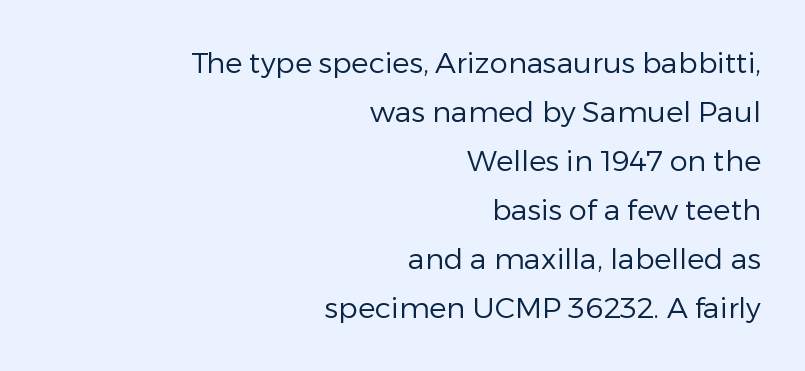
Q: Is the text bold? A: No.
Q: Is the text italic (slanted)? A: No, it is upright.
Q: Is the typeface a serif or a sans-serif typeface? A: Sans-serif.
Q: Is the text underlined? A: No.
Q: How is the paragraph aligned? A: Right-aligned.
Q: Is the spacing between letters normal or unusually wide? A: Normal.
Q: Is the spacing between lines tight, normal or loose? A: Normal.
Q: Width (condensed, normal, or wide)? A: Normal.
Q: Stroke contrast? A: Low.
Q: x-height? A: Medium.
Q: Monospaced? A: No.
